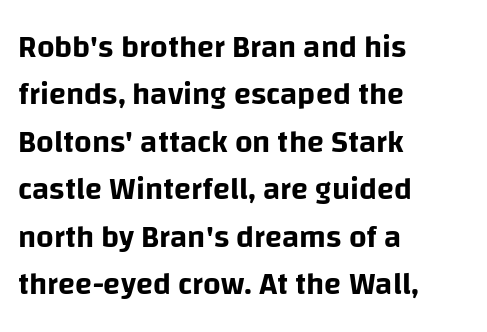
Q: Is the text italic (slanted)? A: No, it is upright.
Q: Is the typeface a serif or a sans-serif typeface? A: Sans-serif.
Q: Is the text underlined? A: No.
Q: How is the paragraph aligned? A: Left-aligned.
Q: Is the spacing between letters normal or unusually wide? A: Normal.
Q: Is the spacing between lines tight, normal or loose? A: Normal.
Q: Width (condensed, normal, or wide)? A: Normal.
Q: Stroke contrast? A: Low.
Q: x-height? A: Large.
Q: Monospaced? A: No.
